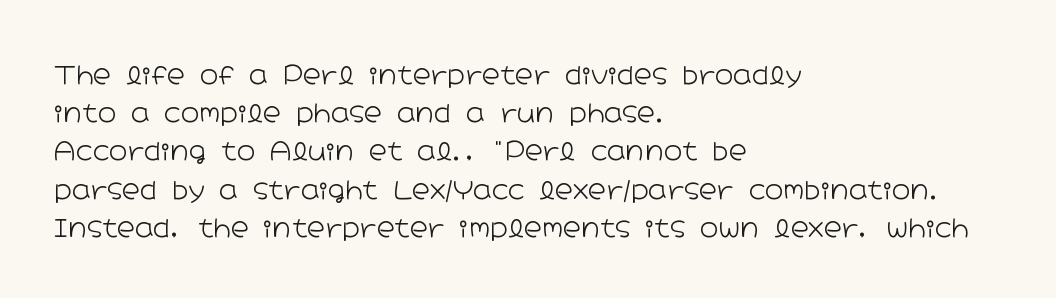
The image shows 25 px text type, upright; set left-aligned, normal line spacing (1.53x), normal letter spacing, not underlined.
